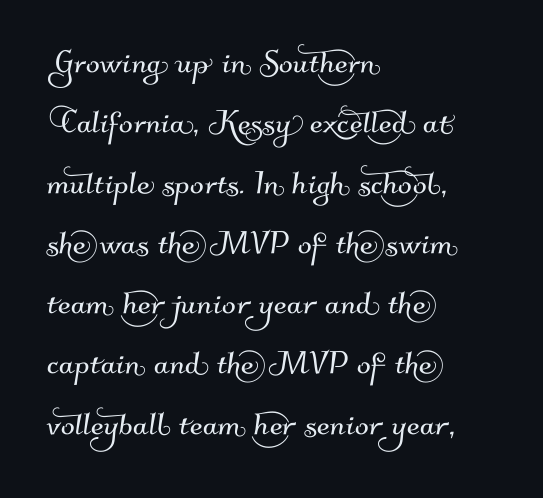
{"serif": "no", "width": "normal", "stroke_contrast": "medium", "x_height": "small", "monospaced": "no", "underline": "no", "align": "left", "line_spacing": "normal", "line_spacing_ratio": 1.47, "letter_spacing": "normal", "letter_spacing_em": 0.0, "glyph_px": 41}
